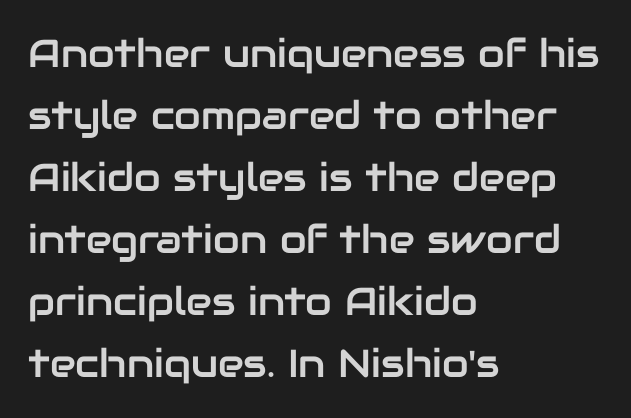
The image shows 39 px sans-serif type, upright; set left-aligned, normal line spacing (1.59x), normal letter spacing, not underlined; low stroke contrast and a medium x-height.
